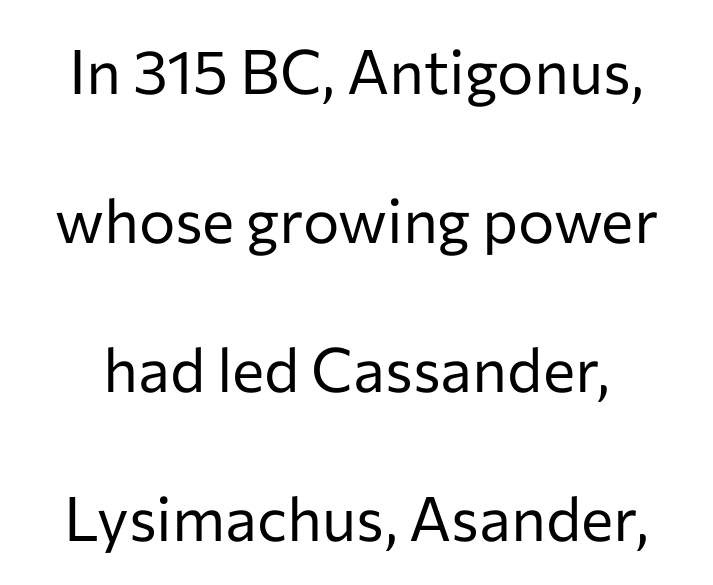
{"serif": "no", "italic": "no", "bold": "no", "weight": "regular", "width": "normal", "stroke_contrast": "low", "x_height": "medium", "monospaced": "no", "underline": "no", "line_spacing": "loose", "line_spacing_ratio": 2.44, "letter_spacing": "normal", "letter_spacing_em": 0.0, "glyph_px": 61}
